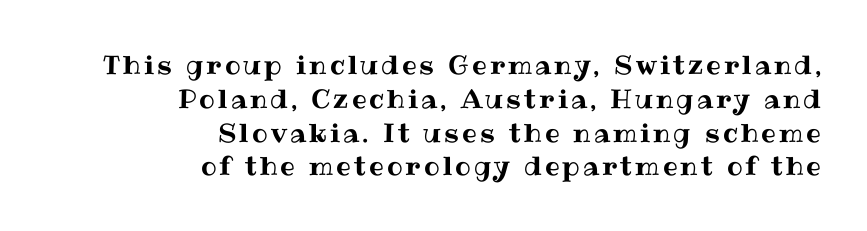
The image shows 26 px text type, upright; set right-aligned, normal line spacing (1.3x), not underlined.
